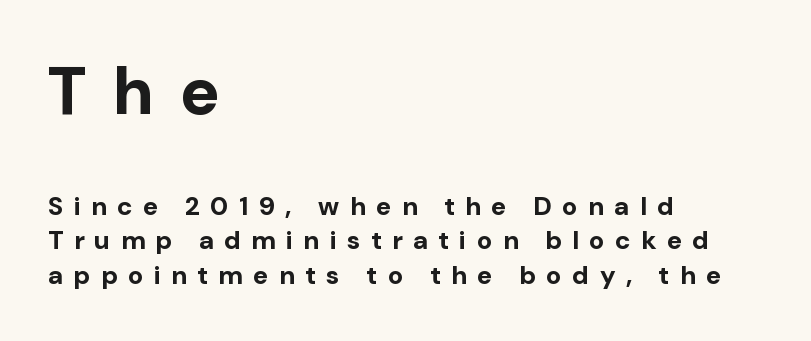
The image shows 66 px bold sans-serif type, upright; set left-aligned, normal line spacing (1.33x), unusually wide letter spacing (+0.4 em), not underlined; the first (top) block is 2.54x larger; low stroke contrast and a medium x-height.
